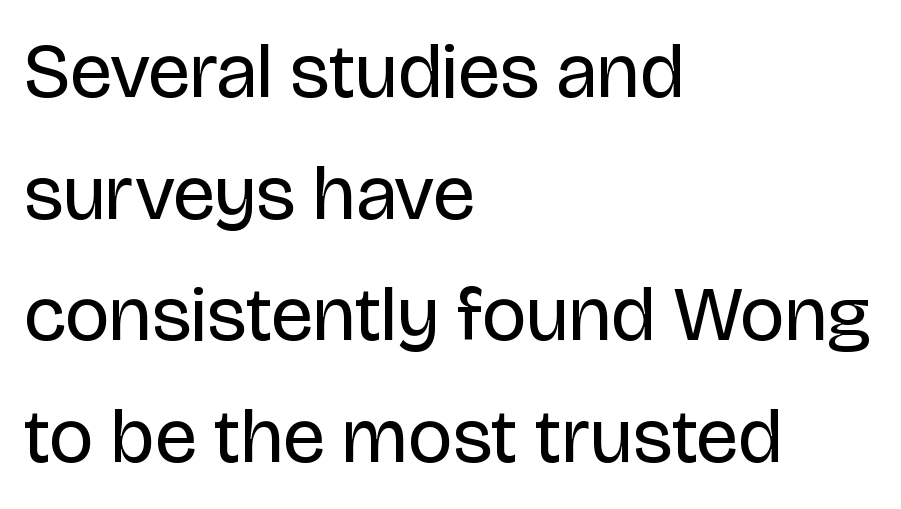
The face used here is rendered with its standard letterfit. The font's upright variant was chosen for this text. Successive baselines arrive at the customary interval. Character widths vary here, with narrow letters taking less room than wide ones.
